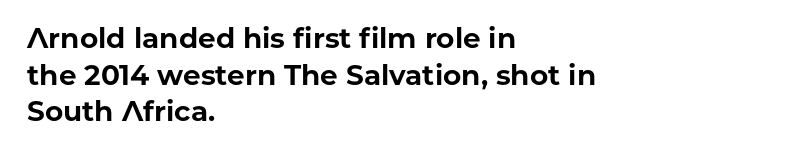
Compared with typical paragraphs, the rows here are spaced about the same. Is this a fixed-width face? No — the glyphs have proportional, varying widths. The line texture is even and compact thanks to regular tracking. Each glyph is drawn with heavy, bold strokes.
